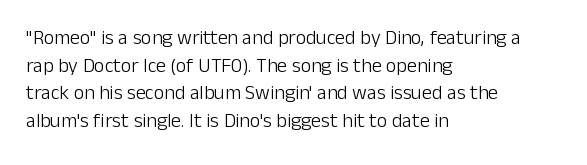
The image shows 20 px text type, upright; set left-aligned, normal line spacing (1.38x), normal letter spacing, not underlined.
